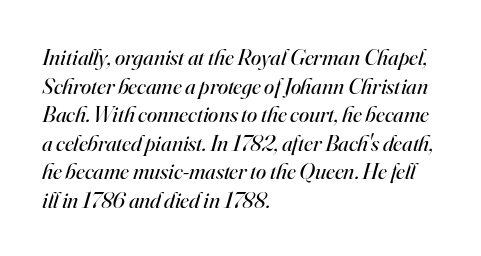
The image shows 23 px text type, italic (leaning right); set left-aligned, line spacing 1.24x, normal letter spacing, not underlined.
